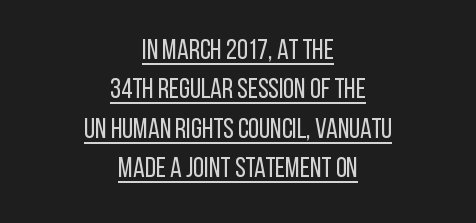
{"serif": "no", "italic": "no", "bold": "no", "weight": "regular", "width": "condensed", "stroke_contrast": "low", "x_height": "large", "monospaced": "no", "underline": "yes", "align": "center", "line_spacing": "normal", "line_spacing_ratio": 1.41, "letter_spacing": "normal", "letter_spacing_em": 0.0, "glyph_px": 28}
